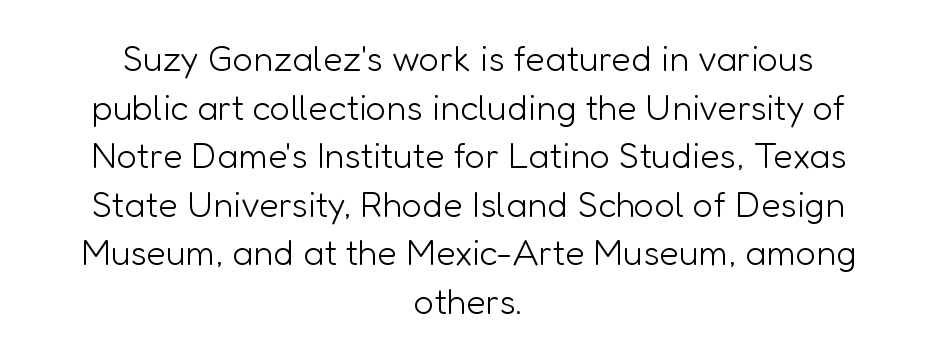
{"serif": "no", "italic": "no", "bold": "no", "weight": "light", "width": "normal", "stroke_contrast": "low", "x_height": "medium", "monospaced": "no", "underline": "no", "align": "center", "line_spacing": "normal", "line_spacing_ratio": 1.35, "letter_spacing": "normal", "letter_spacing_em": 0.0, "glyph_px": 36}
